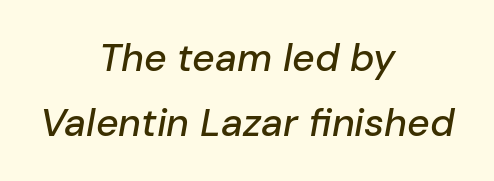
The image shows 39 px text type, italic (leaning right); set centered, normal line spacing (1.66x), normal letter spacing, not underlined; low stroke contrast and a medium x-height.
